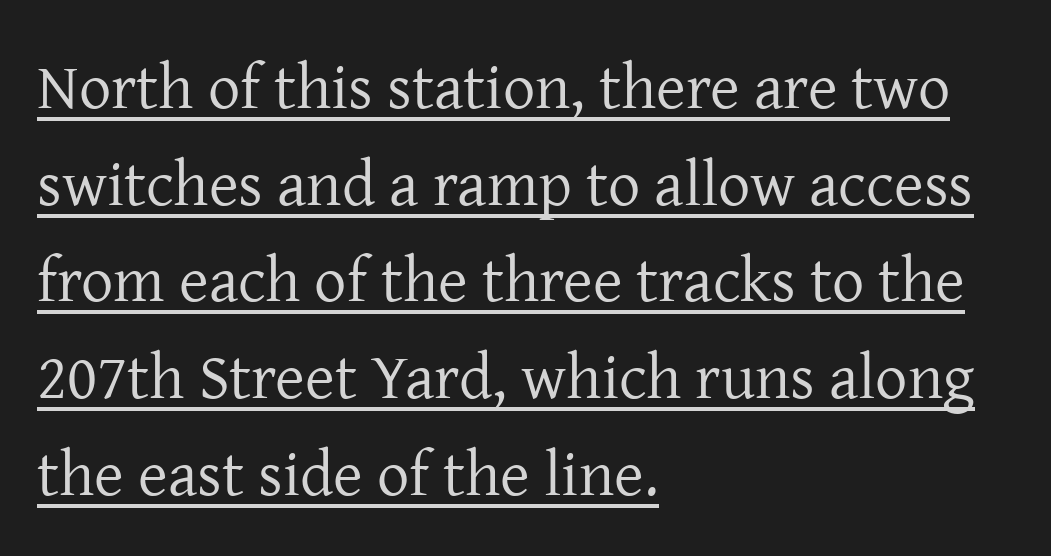
The passage shown is not bold in any degree. Quick note: interline space is typical. Has an underline been added? It has. The typeface chosen for these lines features serifs. Glyph-to-glyph distance matches everyday printed text. Upright lettering throughout.
